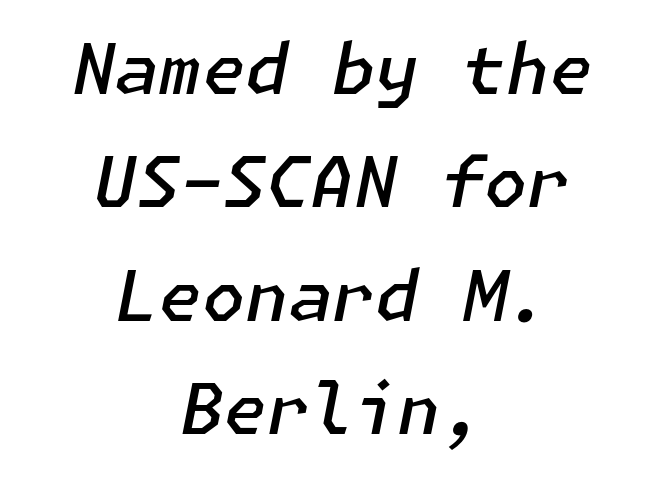
Q: Is the text bold? A: Semi-bold.
Q: Is the text italic (slanted)? A: Yes, it leans right by about 11 degrees.
Q: Is the text underlined? A: No.
Q: How is the paragraph aligned? A: Centered.
Q: Is the spacing between letters normal or unusually wide? A: Normal.
Q: Is the spacing between lines tight, normal or loose? A: Normal.
Q: Width (condensed, normal, or wide)? A: Normal.
Q: Stroke contrast? A: Low.
Q: x-height? A: Medium.
